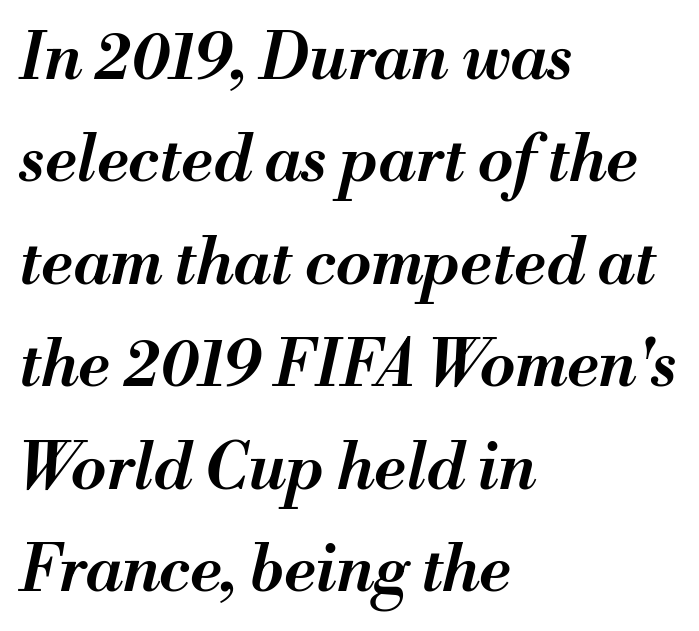
{"italic": "yes", "lean": "right", "slant_degrees": 13, "bold": "semi", "weight": "semibold", "width": "normal", "stroke_contrast": "medium", "x_height": "small", "monospaced": "no", "underline": "no", "align": "left", "line_spacing": "normal", "line_spacing_ratio": 1.6, "letter_spacing": "normal", "letter_spacing_em": 0.0, "glyph_px": 64}
